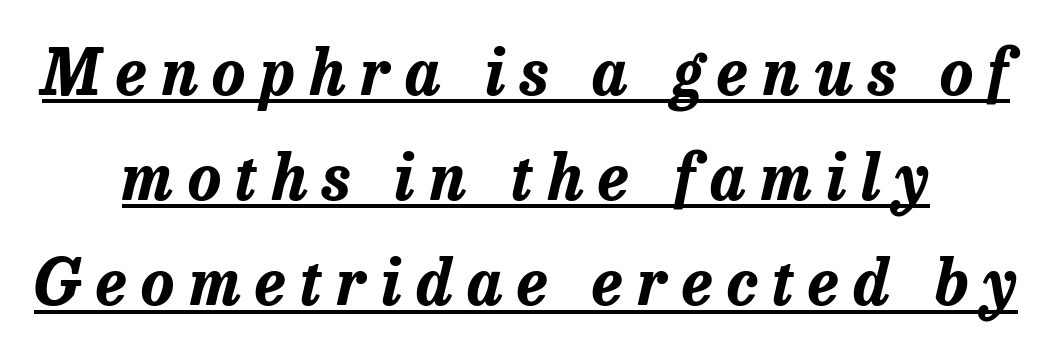
{"italic": "yes", "lean": "right", "slant_degrees": 13, "bold": "yes", "weight": "bold", "width": "normal", "stroke_contrast": "low", "x_height": "medium", "monospaced": "no", "underline": "yes", "line_spacing": "normal", "line_spacing_ratio": 1.67, "letter_spacing": "wide", "letter_spacing_em": 0.23, "glyph_px": 63}
